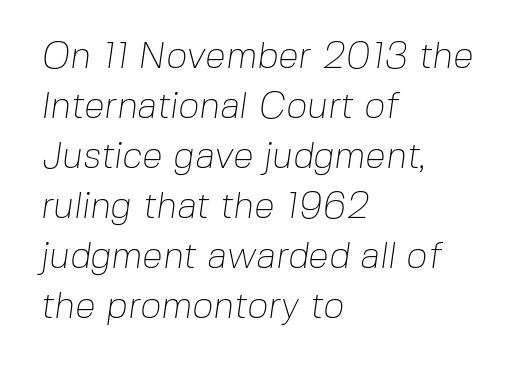
{"serif": "no", "bold": "no", "weight": "thin", "width": "normal", "stroke_contrast": "low", "x_height": "medium", "monospaced": "no", "underline": "no", "align": "left", "line_spacing": "normal", "line_spacing_ratio": 1.35, "letter_spacing": "normal", "letter_spacing_em": 0.0, "glyph_px": 37}
